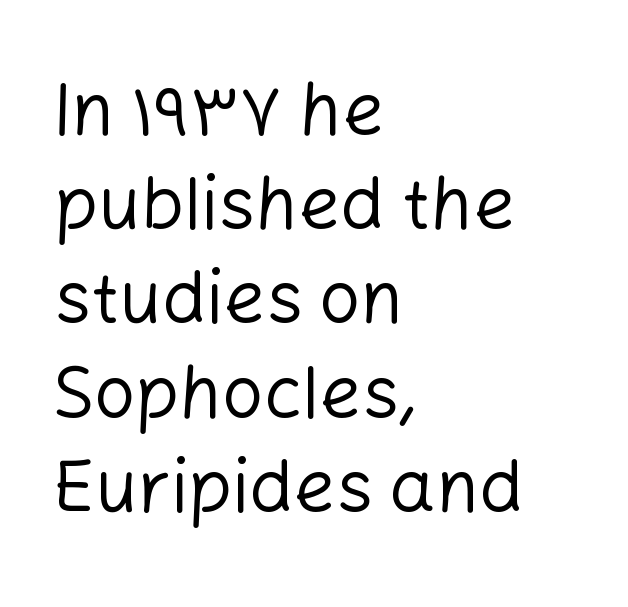
Q: Is the text bold? A: No.
Q: Is the text italic (slanted)? A: No, it is upright.
Q: Is the typeface a serif or a sans-serif typeface? A: Sans-serif.
Q: Is the text underlined? A: No.
Q: How is the paragraph aligned? A: Left-aligned.
Q: Is the spacing between letters normal or unusually wide? A: Normal.
Q: Is the spacing between lines tight, normal or loose? A: Normal.
Q: Width (condensed, normal, or wide)? A: Normal.
Q: Stroke contrast? A: Low.
Q: x-height? A: Medium.
Q: Monospaced? A: No.
